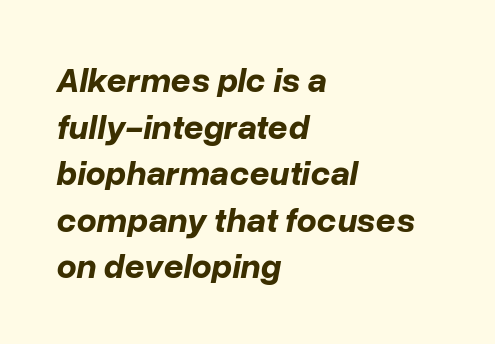
Q: Is the text bold? A: Yes.
Q: Is the text italic (slanted)? A: Yes, it leans right by about 10 degrees.
Q: Is the text underlined? A: No.
Q: How is the paragraph aligned? A: Left-aligned.
Q: Is the spacing between letters normal or unusually wide? A: Normal.
Q: Is the spacing between lines tight, normal or loose? A: Normal.
Q: Width (condensed, normal, or wide)? A: Normal.
Q: Stroke contrast? A: Low.
Q: x-height? A: Medium.
Q: Monospaced? A: No.
